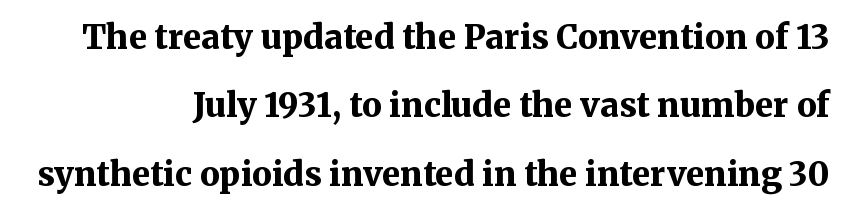
The image shows 33 px bold serif type, upright; set right-aligned, loose line spacing (2.07x), normal letter spacing, not underlined; medium stroke contrast and a medium x-height.
